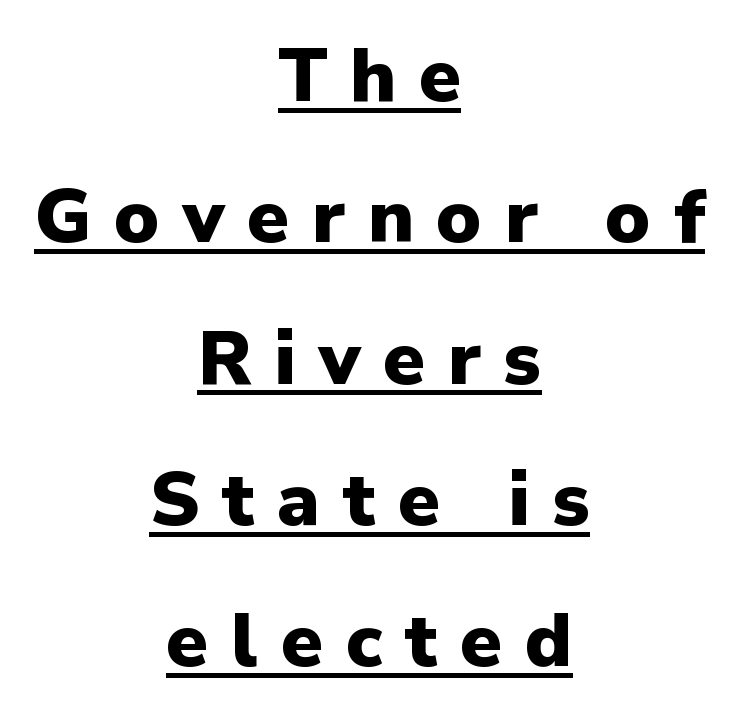
{"serif": "no", "italic": "no", "bold": "yes", "weight": "heavy", "width": "normal", "stroke_contrast": "low", "x_height": "medium", "monospaced": "no", "underline": "yes", "align": "center", "line_spacing_ratio": 1.86, "letter_spacing": "wide", "letter_spacing_em": 0.3, "glyph_px": 76}
